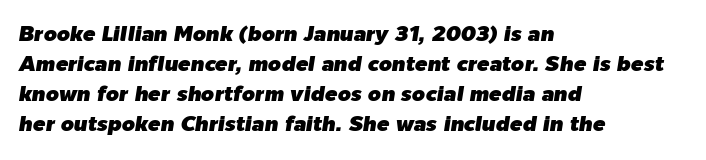
{"italic": "yes", "lean": "right", "slant_degrees": 9, "underline": "no", "align": "left", "line_spacing": "normal", "line_spacing_ratio": 1.43, "letter_spacing": "normal", "letter_spacing_em": 0.0, "glyph_px": 21}
